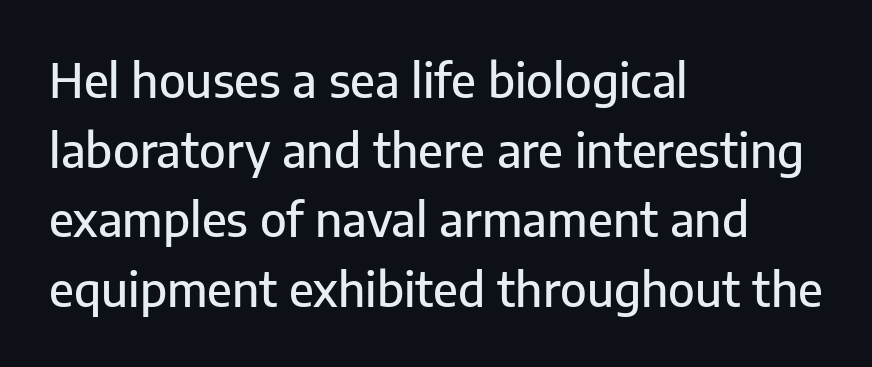
Q: Is the text italic (slanted)? A: No, it is upright.
Q: Is the typeface a serif or a sans-serif typeface? A: Sans-serif.
Q: Is the text underlined? A: No.
Q: How is the paragraph aligned? A: Left-aligned.
Q: Is the spacing between letters normal or unusually wide? A: Normal.
Q: Is the spacing between lines tight, normal or loose? A: Normal.
Q: Width (condensed, normal, or wide)? A: Normal.
Q: Stroke contrast? A: Low.
Q: x-height? A: Medium.
Q: Monospaced? A: No.
